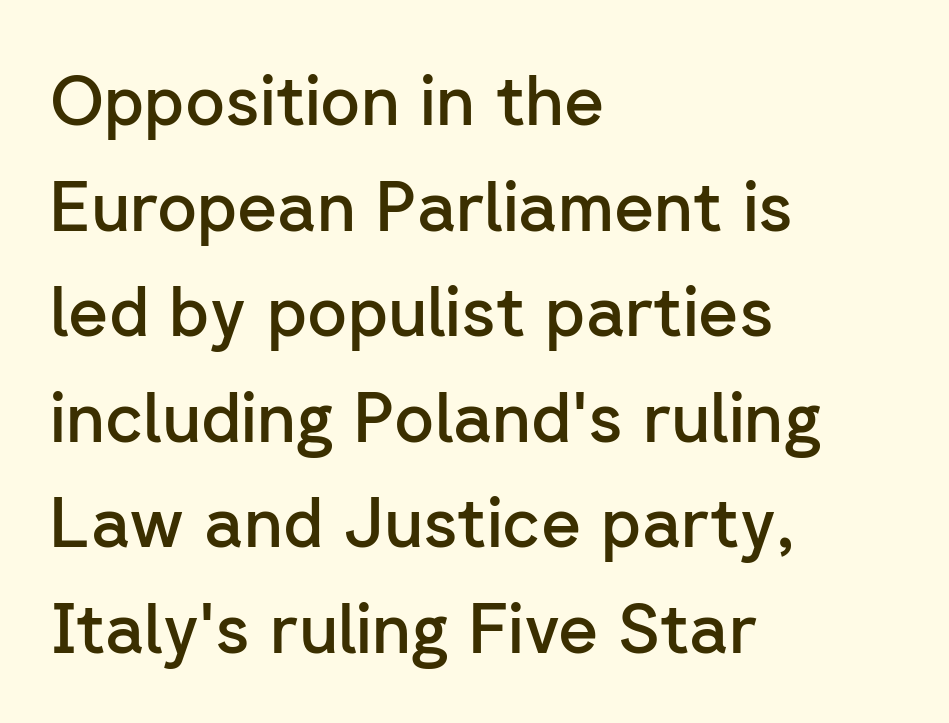
{"serif": "no", "italic": "no", "bold": "semi", "weight": "semibold", "width": "normal", "stroke_contrast": "low", "x_height": "medium", "monospaced": "no", "underline": "no", "align": "left", "line_spacing": "normal", "line_spacing_ratio": 1.53, "letter_spacing": "normal", "letter_spacing_em": 0.0, "glyph_px": 69}
